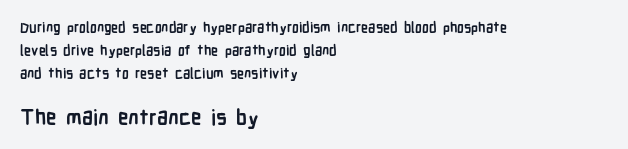
Q: Is the text bold? A: Yes.
Q: Is the text italic (slanted)? A: No, it is upright.
Q: Is the text underlined? A: No.
Q: How is the paragraph aligned? A: Left-aligned.
Q: Is the spacing between letters normal or unusually wide? A: Normal.
Q: Is the spacing between lines tight, normal or loose? A: Normal.
Q: Which block of text is set in a larger size, the first (top) or the second (bottom)? A: The second (bottom) one.
